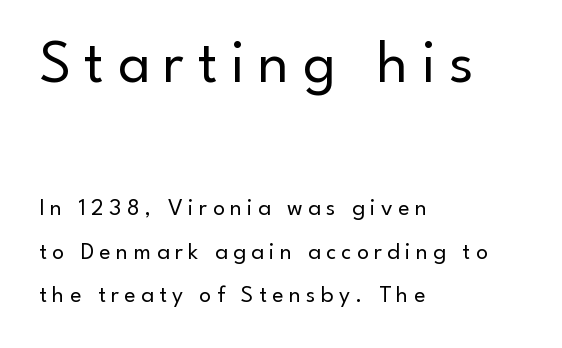
Any mark beneath the type? The region is blank. A classic flush-left, rag-right setting is used for this passage. Stroke thickness stays within the range of a standard reading face or lighter. This sample has the flowing, uneven cadence of proportional lettering. The characters display no serif detailing; their extremities are plain.
